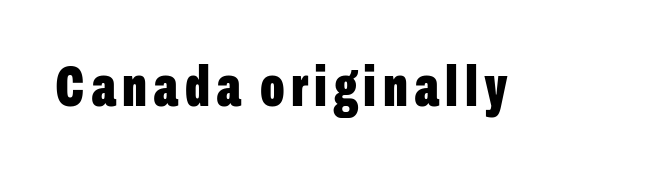
Rule under the text: the space is simply empty. Note the varied advance widths — an 'i' is clearly narrower than an 'm'. Posture: upright roman. Stroke thickness is high; the sample reads as a true bold.
